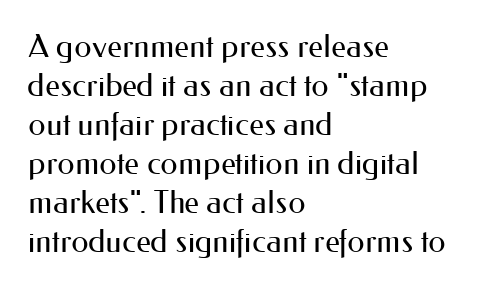
Is this a fixed-width face? No — the glyphs have proportional, varying widths. Bare-footed words on every line. Is this a heavy cut? Hardly; it is regular or lighter. Where is the straight margin? On the left.
